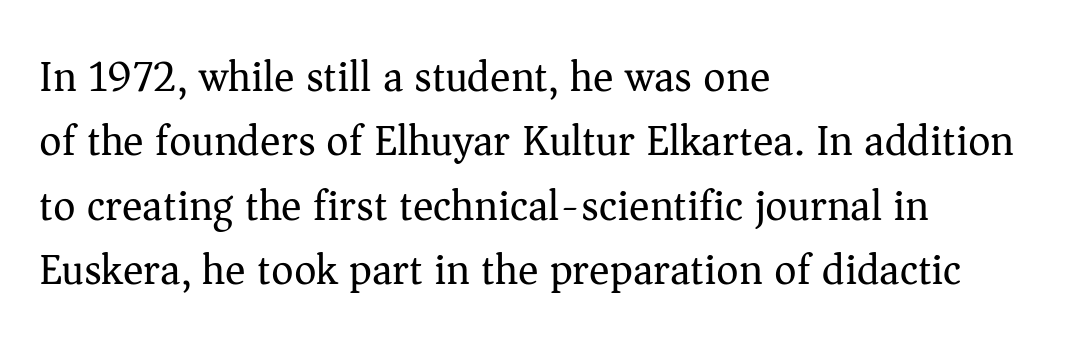
The strokes are not fattened; the text isn't bold. Clear beneath every line of the passage. This block has exactly the height ordinary leading produces. Is the letter spacing exaggerated? No — it looks like the ordinary default. Serifs: yes, visible at the terminals of the letterforms. The passage shown is typed in a proportional face where columns would drift.
